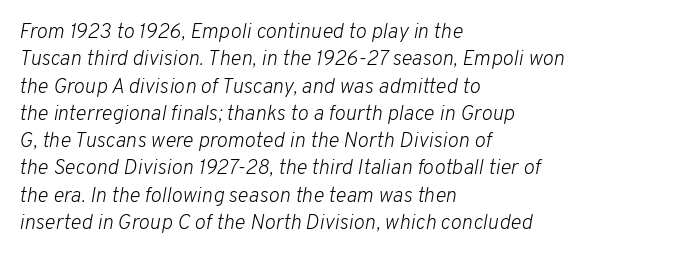
Q: Is the text bold? A: No.
Q: Is the text italic (slanted)? A: Yes, it leans right by about 10 degrees.
Q: Is the text underlined? A: No.
Q: How is the paragraph aligned? A: Left-aligned.
Q: Is the spacing between letters normal or unusually wide? A: Normal.
Q: Is the spacing between lines tight, normal or loose? A: Normal.
